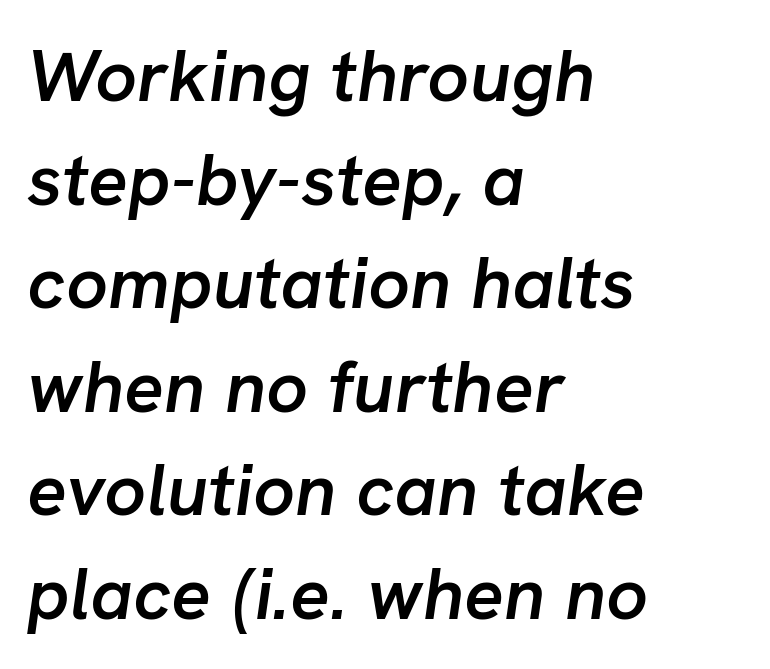
Q: Is the text bold? A: Semi-bold.
Q: Is the text italic (slanted)? A: Yes, it leans right by about 8 degrees.
Q: Is the text underlined? A: No.
Q: How is the paragraph aligned? A: Left-aligned.
Q: Is the spacing between letters normal or unusually wide? A: Normal.
Q: Is the spacing between lines tight, normal or loose? A: Normal.
Q: Width (condensed, normal, or wide)? A: Normal.
Q: Stroke contrast? A: Low.
Q: x-height? A: Medium.
Q: Monospaced? A: No.
